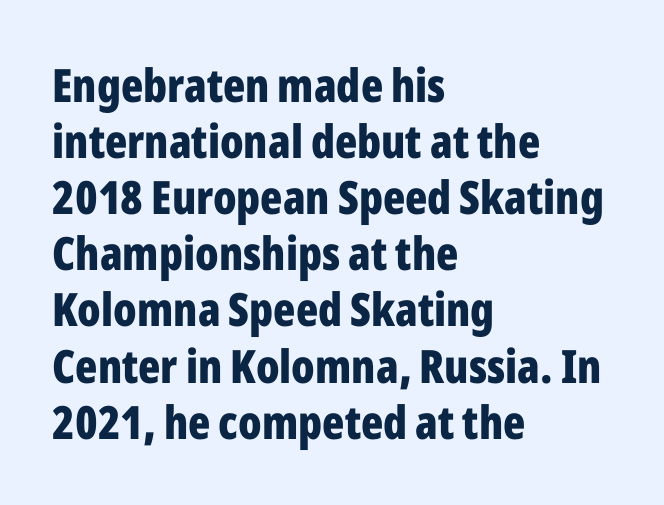
Q: Is the text bold? A: Yes.
Q: Is the text italic (slanted)? A: No, it is upright.
Q: Is the typeface a serif or a sans-serif typeface? A: Sans-serif.
Q: Is the text underlined? A: No.
Q: How is the paragraph aligned? A: Left-aligned.
Q: Is the spacing between letters normal or unusually wide? A: Normal.
Q: Width (condensed, normal, or wide)? A: Condensed.
Q: Stroke contrast? A: Low.
Q: x-height? A: Medium.
Q: Monospaced? A: No.
